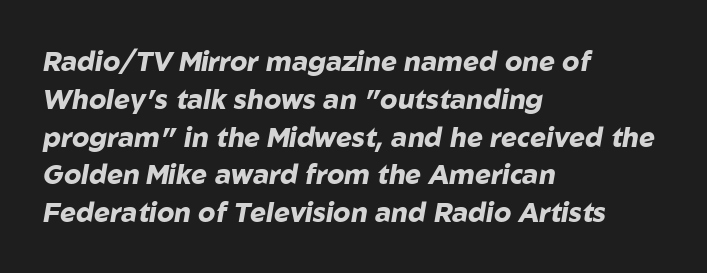
Typeset ragged right — the left edge is the straight one. Honestly, the letter spacing is just normal — you wouldn't notice it. Vertically, the passage feels balanced, rows spaced as you'd expect. The words here are not underlined. The rendering applies a slant to the glyphs.
